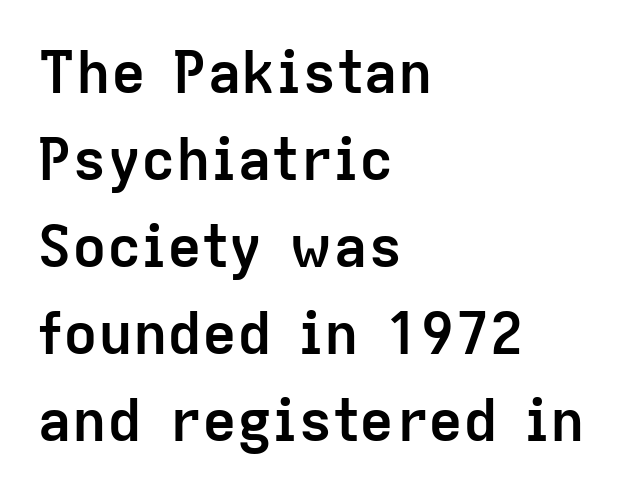
Q: Is the text bold? A: Yes.
Q: Is the text italic (slanted)? A: No, it is upright.
Q: Is the typeface a serif or a sans-serif typeface? A: Sans-serif.
Q: Is the text underlined? A: No.
Q: How is the paragraph aligned? A: Left-aligned.
Q: Is the spacing between letters normal or unusually wide? A: Normal.
Q: Is the spacing between lines tight, normal or loose? A: Normal.
Q: Width (condensed, normal, or wide)? A: Normal.
Q: Stroke contrast? A: Low.
Q: x-height? A: Medium.
Q: Monospaced? A: No.
